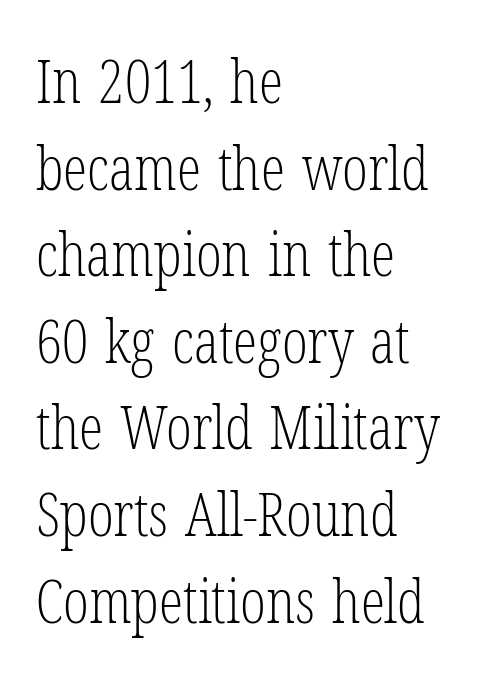
The image shows 61 px light, condensed serif type, upright; set left-aligned, normal line spacing (1.42x), normal letter spacing, not underlined; low stroke contrast and a medium x-height.
